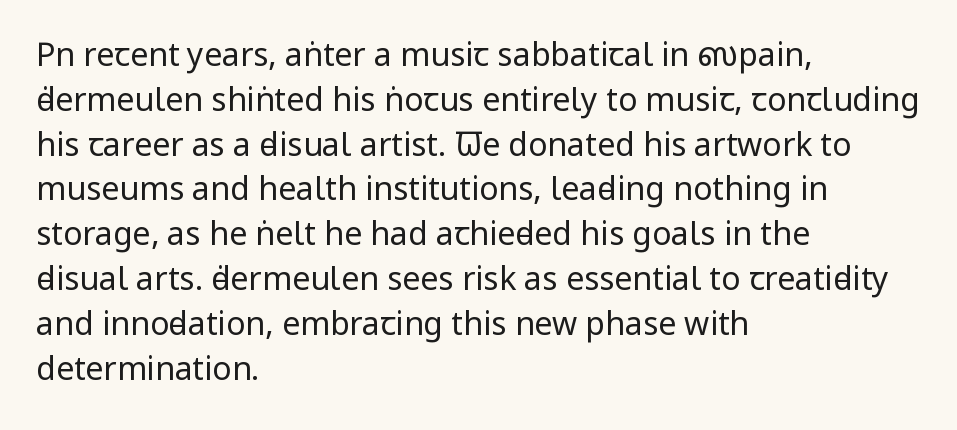
The letterforms sit at book weight or below. Tracking here is standard; glyphs follow each other at the usual distance. Character widths vary here, with narrow letters taking less room than wide ones. The rag falls on the right side of this text block. Tall strokes in this sample are plumb rather than angled.
